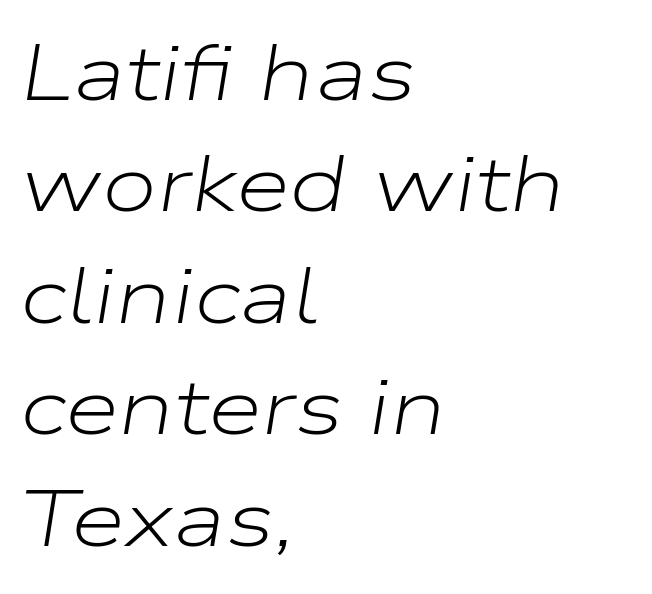
Q: Is the text bold? A: No.
Q: Is the text italic (slanted)? A: Yes, it leans right by about 9 degrees.
Q: Is the text underlined? A: No.
Q: How is the paragraph aligned? A: Left-aligned.
Q: Is the spacing between letters normal or unusually wide? A: Normal.
Q: Is the spacing between lines tight, normal or loose? A: Normal.
Q: Width (condensed, normal, or wide)? A: Wide.
Q: Stroke contrast? A: Low.
Q: x-height? A: Medium.
Q: Monospaced? A: No.
